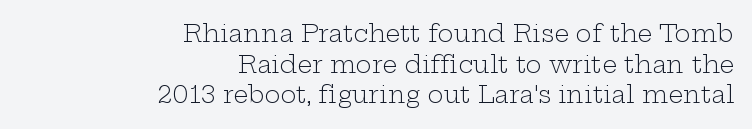
The image shows 24 px text type, upright; set right-aligned, normal line spacing (1.28x), normal letter spacing, not underlined.
